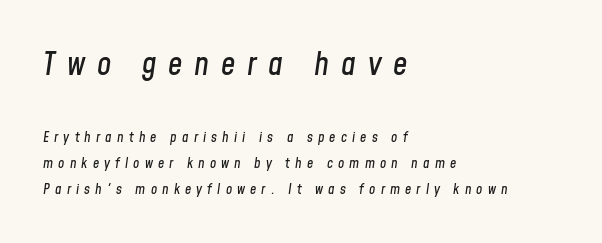
Every character sits at an angle, as italics do. Character widths vary here, with narrow letters taking less room than wide ones. Teacher's note: observe the even left margin — that is flush-left alignment. The glyphs are unaccompanied by any horizontal stroke below them. The rendering shrinks the type as you move from the upper chunk to the lower.
